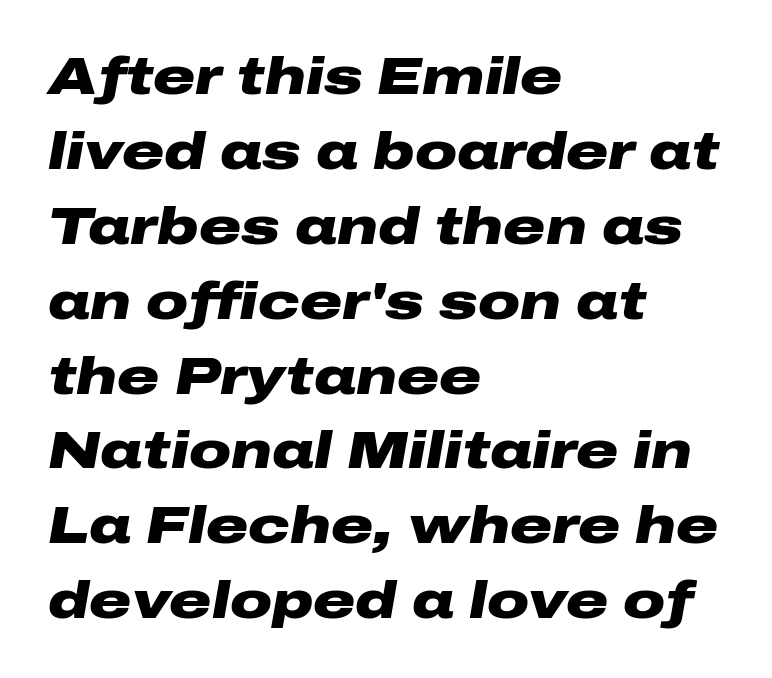
{"italic": "yes", "lean": "right", "slant_degrees": 10, "bold": "yes", "weight": "heavy", "width": "wide", "stroke_contrast": "low", "x_height": "medium", "monospaced": "no", "underline": "no", "align": "left", "line_spacing": "normal", "line_spacing_ratio": 1.44, "letter_spacing": "normal", "letter_spacing_em": 0.0, "glyph_px": 52}
